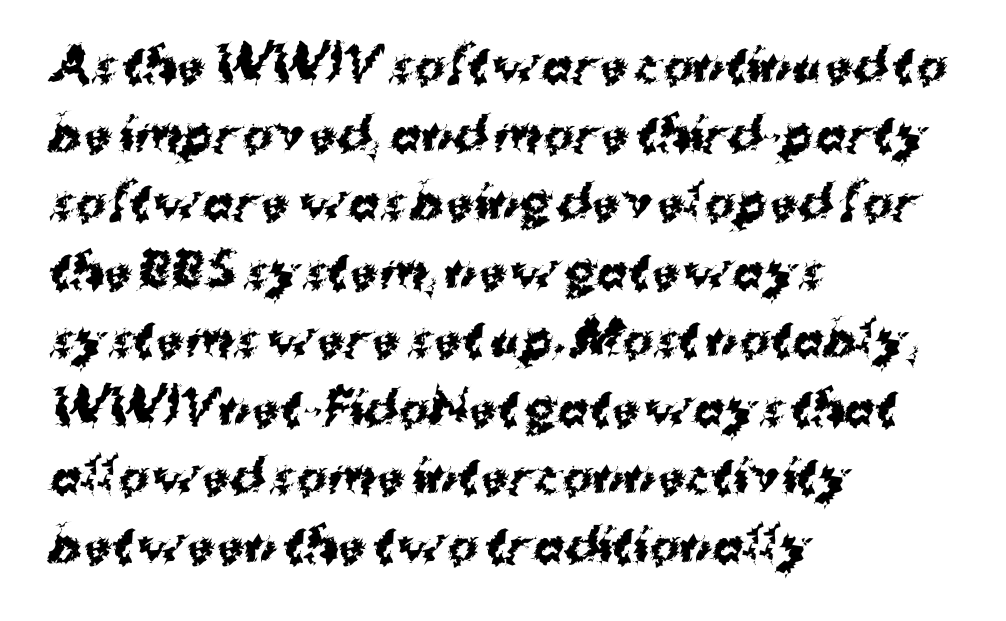
The paragraph shown leans on its left margin. Beneath every word, the page is bare. Nothing unusual about the tracking: characters are spaced as the font intends. The letters are bold, with thick, heavy strokes.
